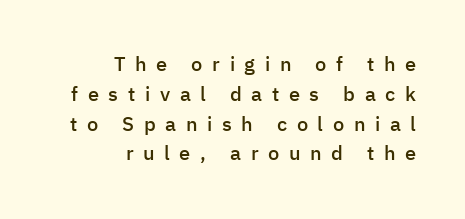
{"italic": "no", "bold": "semi", "underline": "no", "align": "right", "line_spacing": "normal", "line_spacing_ratio": 1.49, "letter_spacing": "wide", "letter_spacing_em": 0.48, "glyph_px": 20}
